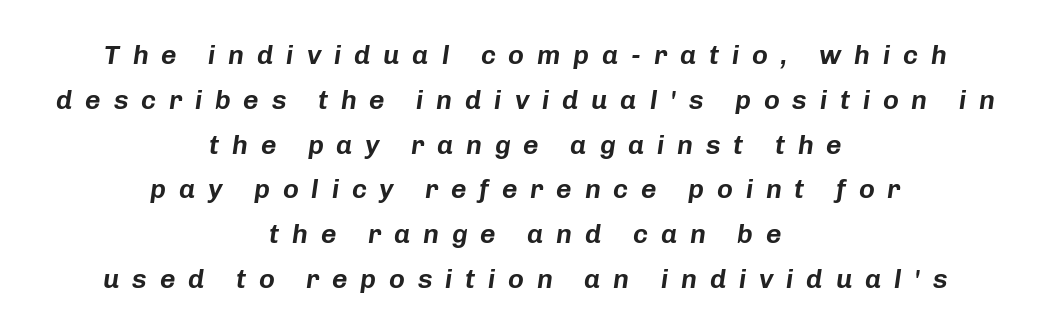
{"italic": "yes", "lean": "right", "slant_degrees": 8, "underline": "no", "align": "center", "line_spacing": "normal", "line_spacing_ratio": 1.66, "letter_spacing": "wide", "letter_spacing_em": 0.47, "glyph_px": 27}
